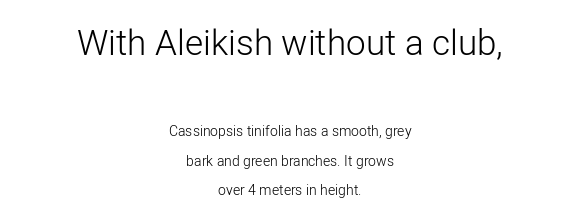
Serif or sans? Sans — the stroke terminals are bare. The tracking reads as untouched default to a designer's eye. Is the block centered? Yes — each line is placed symmetrically about the middle. No letter is thick-stroked: the sample isn't bold. The designer gave the opening block more size than the closing block.
